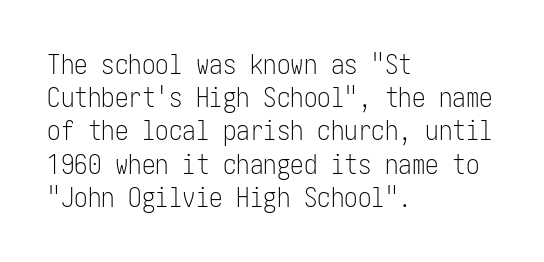
The zone under the glyphs is completely vacant. The passage is arranged the way most books set body copy — flush left. The type sits square on the baseline with zero lean. Weight: in the light-to-regular range. In terms of letterspacing, this is plain default setting.
